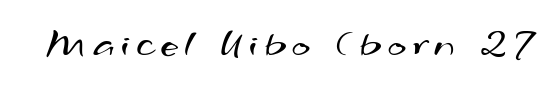
Q: Is the text bold? A: No.
Q: Is the typeface a serif or a sans-serif typeface? A: Sans-serif.
Q: Is the text underlined? A: No.
Q: Width (condensed, normal, or wide)? A: Wide.
Q: Stroke contrast? A: Medium.
Q: x-height? A: Small.
Q: Monospaced? A: No.
